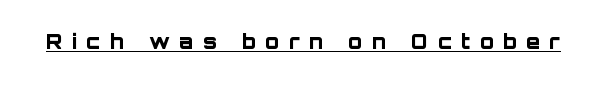
What stands out about the letter spacing? Its width — letters are far apart. The axis of the letterforms is exactly vertical. Compared with undecorated copy, this sample adds a rule below the words. Students, this is bold: see how much ink each stroke carries.
